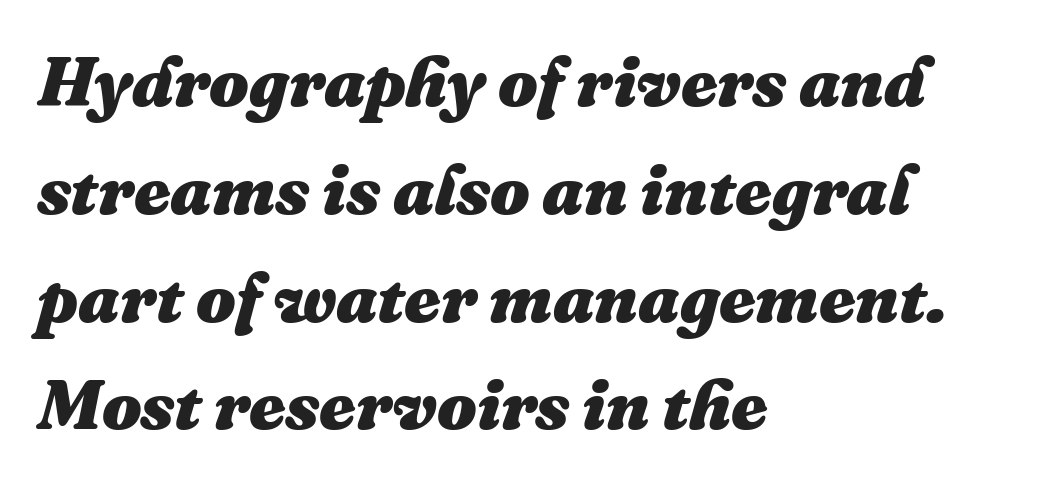
The image shows 70 px heavy type, italic (leaning right); set left-aligned, normal line spacing (1.54x), normal letter spacing, not underlined; medium stroke contrast and a medium x-height.
